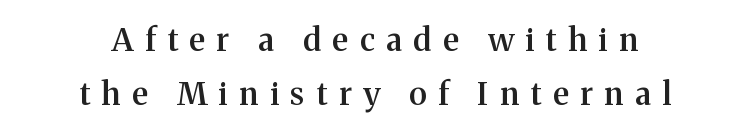
Is this a fixed-width face? No — the glyphs have proportional, varying widths. What kind of face is this? One with serifs. A student would call this center alignment; a typographer would say set centered. Nobody drew a line under any word here. Evenly set lines give the paragraph a standard silhouette. These lines were composed using upright roman letters.
